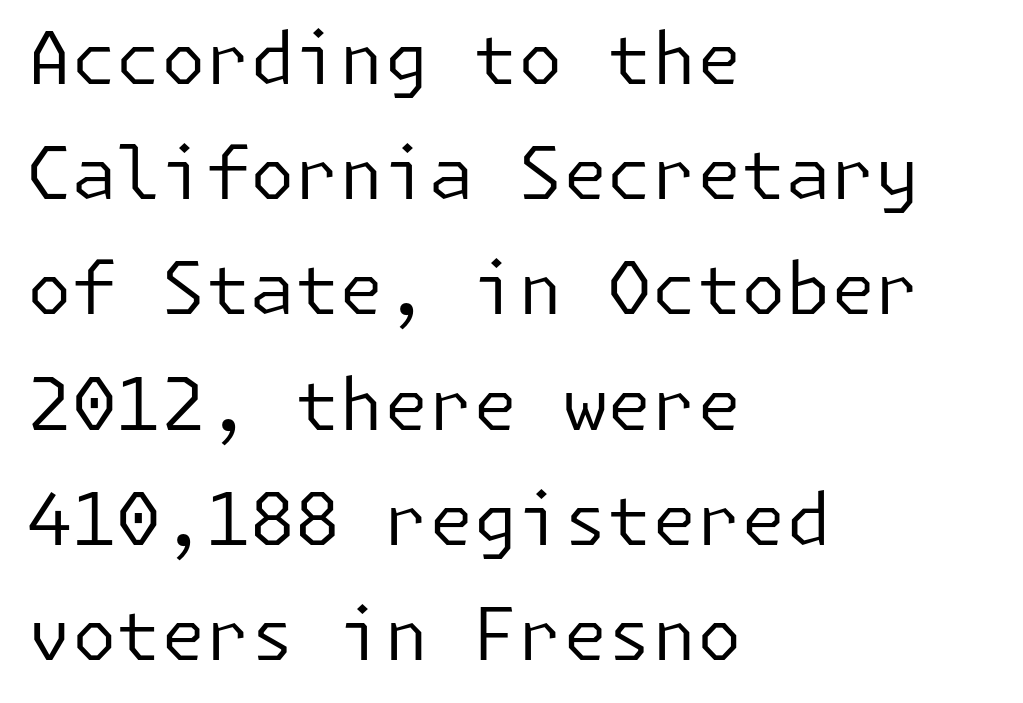
Q: Is the text bold? A: No.
Q: Is the text italic (slanted)? A: No, it is upright.
Q: Is the typeface a serif or a sans-serif typeface? A: Sans-serif.
Q: Is the text underlined? A: No.
Q: How is the paragraph aligned? A: Left-aligned.
Q: Is the spacing between letters normal or unusually wide? A: Normal.
Q: Is the spacing between lines tight, normal or loose? A: Normal.
Q: Width (condensed, normal, or wide)? A: Normal.
Q: Stroke contrast? A: Low.
Q: x-height? A: Medium.
